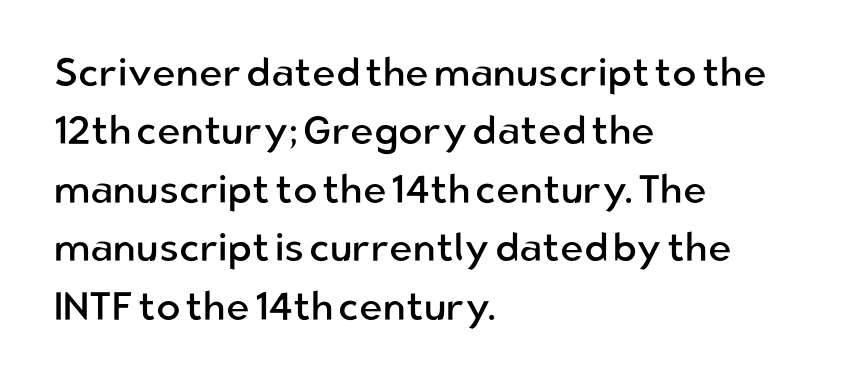
{"serif": "no", "italic": "no", "bold": "no", "weight": "regular", "width": "normal", "stroke_contrast": "low", "x_height": "medium", "monospaced": "no", "underline": "no", "align": "left", "line_spacing": "normal", "line_spacing_ratio": 1.46, "letter_spacing": "normal", "letter_spacing_em": 0.0, "glyph_px": 40}
